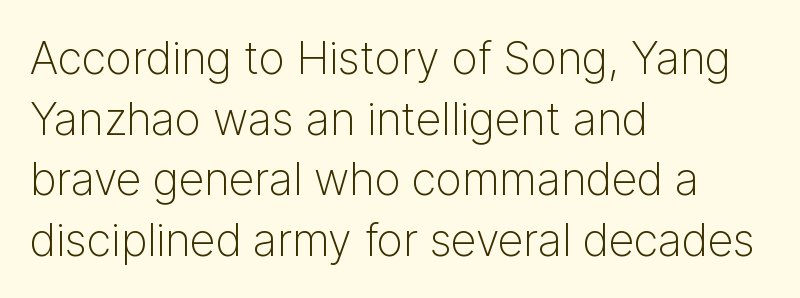
Q: Is the text bold? A: No.
Q: Is the text italic (slanted)? A: No, it is upright.
Q: Is the typeface a serif or a sans-serif typeface? A: Sans-serif.
Q: Is the text underlined? A: No.
Q: How is the paragraph aligned? A: Left-aligned.
Q: Is the spacing between letters normal or unusually wide? A: Normal.
Q: Is the spacing between lines tight, normal or loose? A: Normal.
Q: Width (condensed, normal, or wide)? A: Normal.
Q: Stroke contrast? A: Low.
Q: x-height? A: Medium.
Q: Monospaced? A: No.
